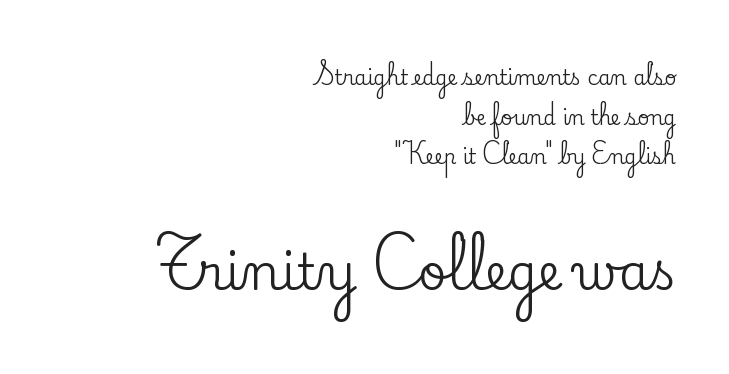
{"serif": "yes", "italic": "no", "width": "normal", "stroke_contrast": "low", "x_height": "small", "monospaced": "no", "underline": "no", "align": "right", "line_spacing": "loose", "line_spacing_ratio": 1.98, "letter_spacing": "normal", "letter_spacing_em": 0.0, "larger_block": "second", "size_ratio": 2.45, "glyph_px": 49}
